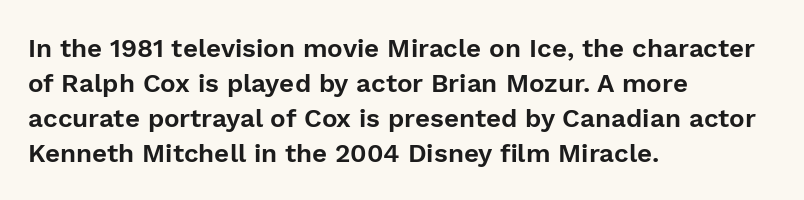
Q: Is the text italic (slanted)? A: No, it is upright.
Q: Is the text underlined? A: No.
Q: How is the paragraph aligned? A: Left-aligned.
Q: Is the spacing between letters normal or unusually wide? A: Normal.
Q: Is the spacing between lines tight, normal or loose? A: Normal.
